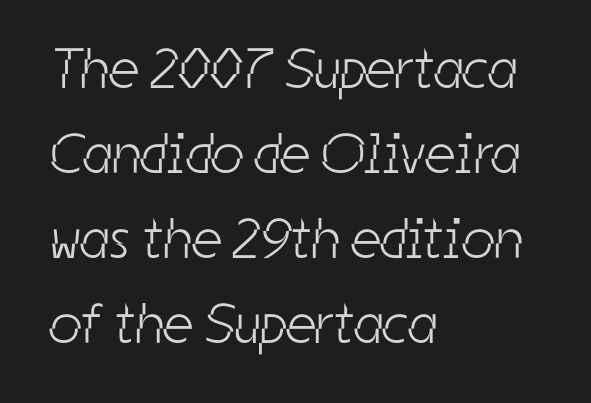
Q: Is the text bold? A: No.
Q: Is the typeface a serif or a sans-serif typeface? A: Sans-serif.
Q: Is the text underlined? A: No.
Q: How is the paragraph aligned? A: Left-aligned.
Q: Is the spacing between letters normal or unusually wide? A: Normal.
Q: Is the spacing between lines tight, normal or loose? A: Normal.
Q: Width (condensed, normal, or wide)? A: Condensed.
Q: Stroke contrast? A: Low.
Q: x-height? A: Medium.
Q: Monospaced? A: No.
